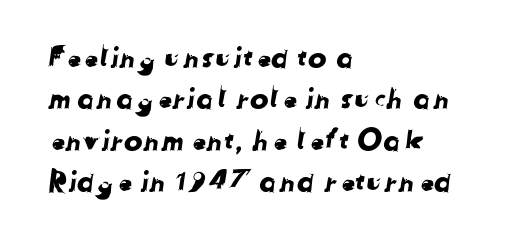
{"serif": "no", "width": "normal", "stroke_contrast": "low", "x_height": "medium", "monospaced": "no", "underline": "no", "align": "left", "line_spacing": "normal", "line_spacing_ratio": 1.48, "letter_spacing": "normal", "letter_spacing_em": 0.0, "glyph_px": 28}
